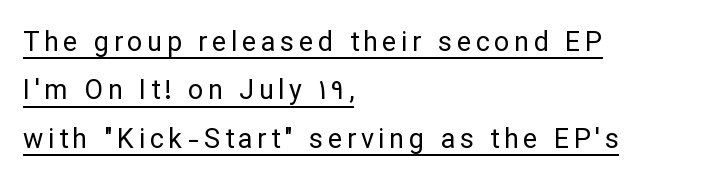
{"italic": "no", "bold": "no", "underline": "yes", "align": "left", "line_spacing_ratio": 1.79, "glyph_px": 27}
